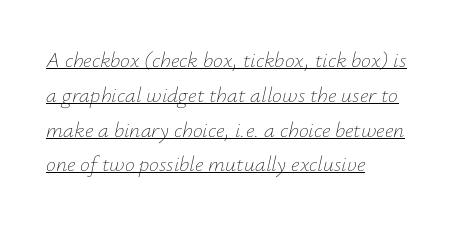
The image shows 22 px text type, italic (leaning right); set left-aligned, normal line spacing (1.58x), normal letter spacing, underlined.
